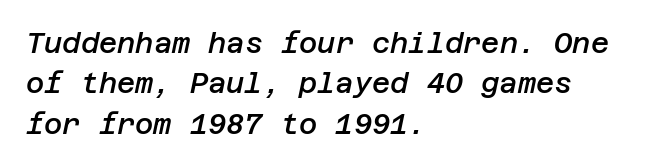
Q: Is the text bold? A: Semi-bold.
Q: Is the text italic (slanted)? A: Yes, it leans right by about 12 degrees.
Q: Is the text underlined? A: No.
Q: How is the paragraph aligned? A: Left-aligned.
Q: Is the spacing between letters normal or unusually wide? A: Normal.
Q: Is the spacing between lines tight, normal or loose? A: Normal.
Q: Width (condensed, normal, or wide)? A: Normal.
Q: Stroke contrast? A: Low.
Q: x-height? A: Large.
